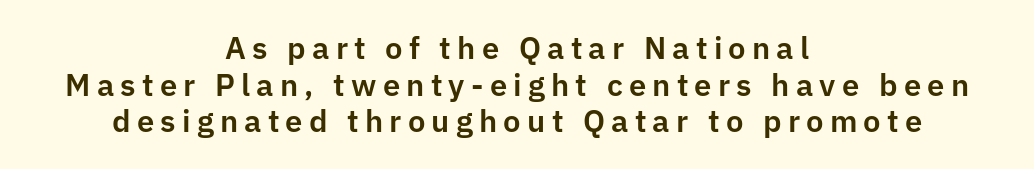
Q: Is the text italic (slanted)? A: No, it is upright.
Q: Is the typeface a serif or a sans-serif typeface? A: Sans-serif.
Q: Is the text underlined? A: No.
Q: How is the paragraph aligned? A: Centered.
Q: Is the spacing between letters normal or unusually wide? A: Unusually wide.
Q: Width (condensed, normal, or wide)? A: Normal.
Q: Stroke contrast? A: Low.
Q: x-height? A: Medium.
Q: Monospaced? A: No.
